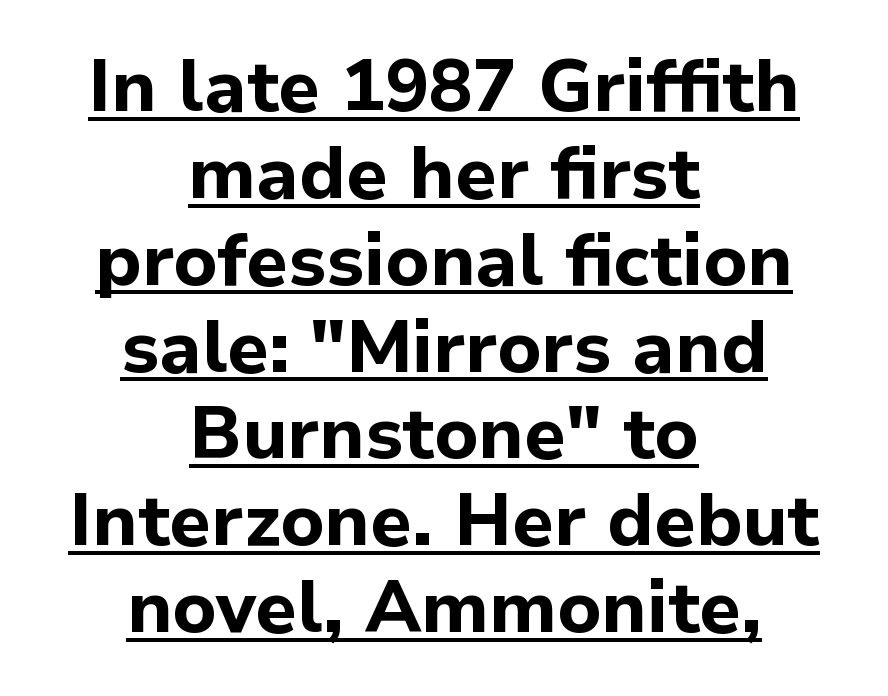
Q: Is the text bold? A: Yes.
Q: Is the text italic (slanted)? A: No, it is upright.
Q: Is the typeface a serif or a sans-serif typeface? A: Sans-serif.
Q: Is the text underlined? A: Yes.
Q: How is the paragraph aligned? A: Centered.
Q: Is the spacing between letters normal or unusually wide? A: Normal.
Q: Width (condensed, normal, or wide)? A: Normal.
Q: Stroke contrast? A: Low.
Q: x-height? A: Medium.
Q: Monospaced? A: No.
